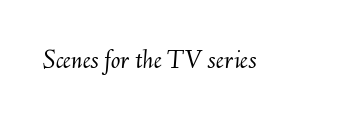
The baseline area is clear. The rendering applies a slant to the glyphs. These lines keep a tight, regular rhythm from letter to letter. Character widths vary here, with narrow letters taking less room than wide ones. These glyphs show unthickened strokes, regular width or finer.
